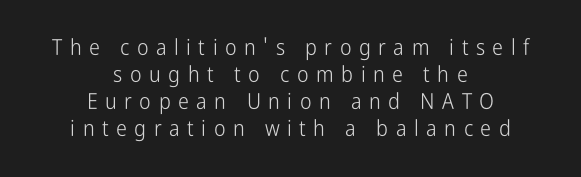
{"italic": "no", "bold": "no", "underline": "no", "align": "center", "line_spacing_ratio": 1.23, "letter_spacing": "wide", "letter_spacing_em": 0.34, "glyph_px": 22}
